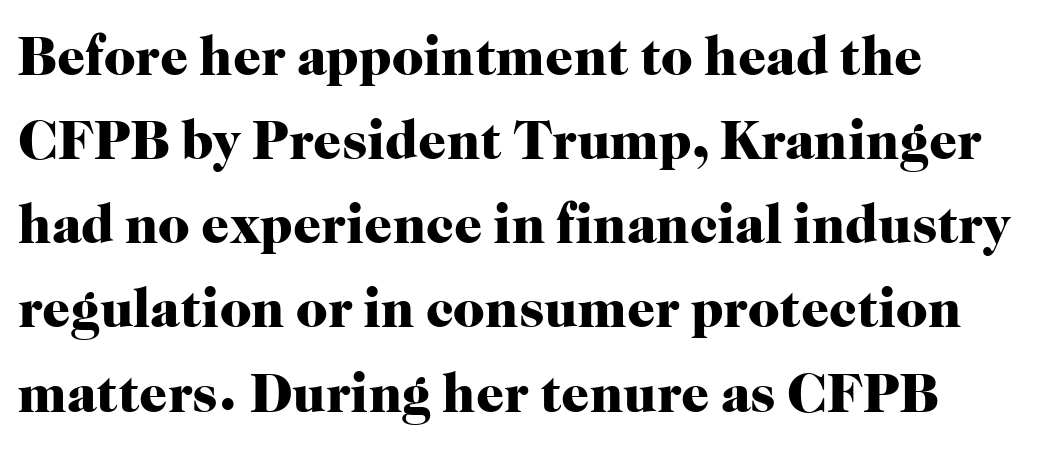
Q: Is the text bold? A: Yes.
Q: Is the text italic (slanted)? A: No, it is upright.
Q: Is the typeface a serif or a sans-serif typeface? A: Serif.
Q: Is the text underlined? A: No.
Q: Is the spacing between letters normal or unusually wide? A: Normal.
Q: Is the spacing between lines tight, normal or loose? A: Normal.
Q: Width (condensed, normal, or wide)? A: Normal.
Q: Stroke contrast? A: High.
Q: x-height? A: Medium.
Q: Monospaced? A: No.
